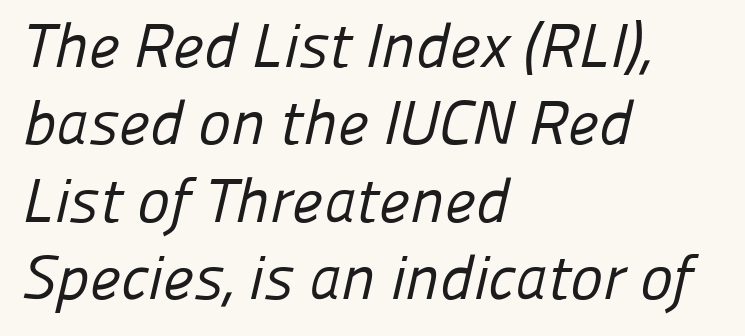
Q: Is the text bold? A: No.
Q: Is the typeface a serif or a sans-serif typeface? A: Sans-serif.
Q: Is the text underlined? A: No.
Q: How is the paragraph aligned? A: Left-aligned.
Q: Is the spacing between letters normal or unusually wide? A: Normal.
Q: Is the spacing between lines tight, normal or loose? A: Normal.
Q: Width (condensed, normal, or wide)? A: Normal.
Q: Stroke contrast? A: Low.
Q: x-height? A: Medium.
Q: Monospaced? A: No.
